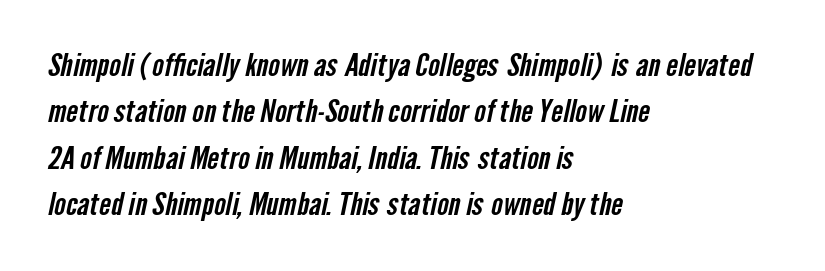
The face used here is proportionally spaced, like ordinary book or web type. Nobody drew a line under any word here. The rendering uses a moderate line-height, typical for paragraphs. Is the block centered? No — it sits flush against the left margin.
